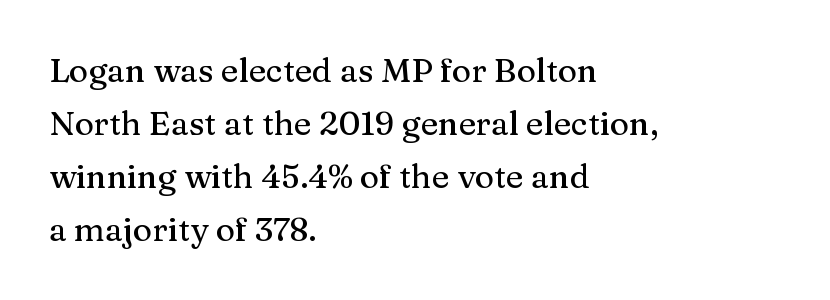
Q: Is the text italic (slanted)? A: No, it is upright.
Q: Is the typeface a serif or a sans-serif typeface? A: Serif.
Q: Is the text underlined? A: No.
Q: How is the paragraph aligned? A: Left-aligned.
Q: Is the spacing between letters normal or unusually wide? A: Normal.
Q: Is the spacing between lines tight, normal or loose? A: Normal.
Q: Width (condensed, normal, or wide)? A: Normal.
Q: Stroke contrast? A: Medium.
Q: x-height? A: Medium.
Q: Monospaced? A: No.
